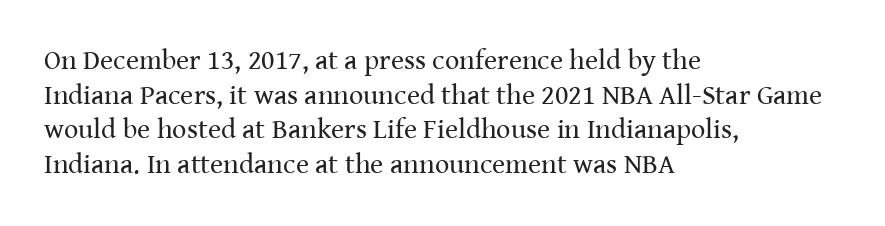
Do the letters lean? They stand straight. The tracking reads as untouched default to a designer's eye. A typesetter would label this face a serif. The passage shown is typed in a proportional face where columns would drift. A clean baseline with only descenders dipping below it. A classic flush-left, rag-right setting is used for this passage.
